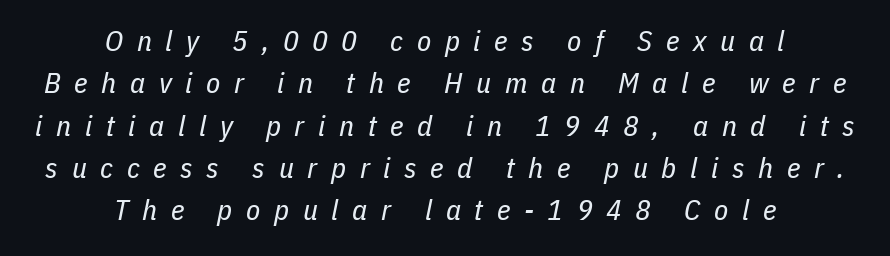
Check under the words: just untouched page. Compared with a typical body face, this is equally light or lighter still. Compared with a flush-left layout, this one balances lines on the center instead. Caption: expanded tracking, letters set apart. Rows of type keep a routine distance in the vertical direction.
